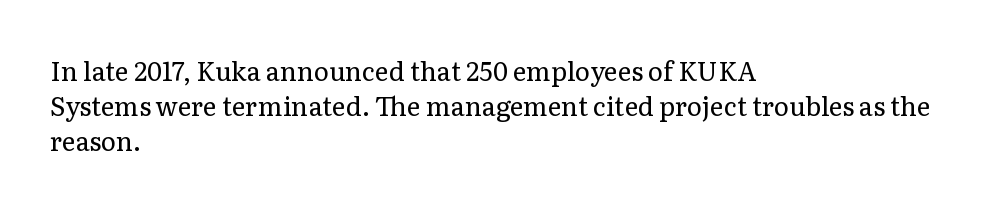
Q: Is the text bold? A: No.
Q: Is the text italic (slanted)? A: No, it is upright.
Q: Is the text underlined? A: No.
Q: How is the paragraph aligned? A: Left-aligned.
Q: Is the spacing between letters normal or unusually wide? A: Normal.
Q: Is the spacing between lines tight, normal or loose? A: Normal.
